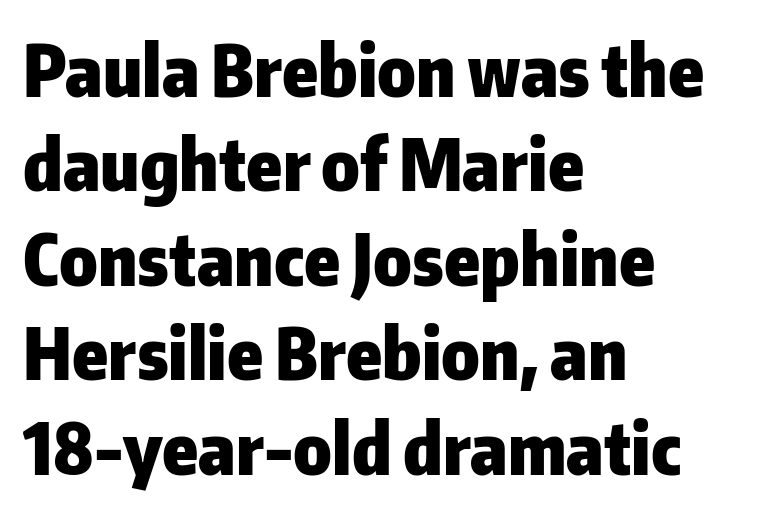
{"serif": "no", "italic": "no", "bold": "yes", "weight": "heavy", "width": "normal", "stroke_contrast": "low", "x_height": "medium", "monospaced": "no", "underline": "no", "align": "left", "line_spacing": "normal", "line_spacing_ratio": 1.33, "letter_spacing": "normal", "letter_spacing_em": 0.0, "glyph_px": 71}
